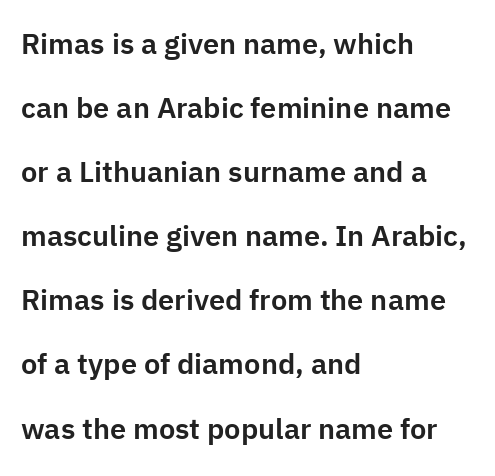
{"serif": "no", "italic": "no", "width": "normal", "stroke_contrast": "low", "x_height": "medium", "monospaced": "no", "underline": "no", "align": "left", "line_spacing": "loose", "line_spacing_ratio": 2.21, "letter_spacing": "normal", "letter_spacing_em": 0.0, "glyph_px": 29}
